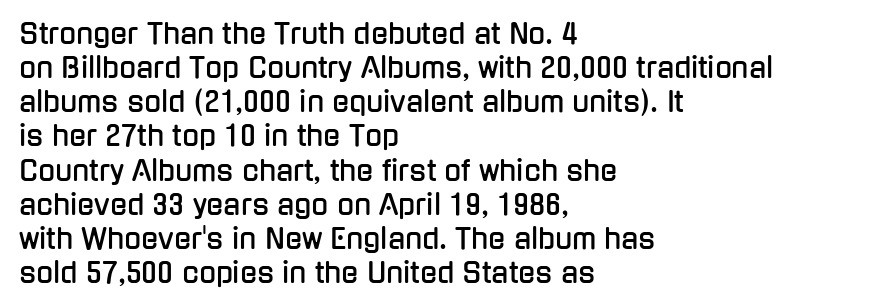
{"serif": "no", "italic": "no", "width": "condensed", "stroke_contrast": "low", "x_height": "medium", "monospaced": "no", "underline": "no", "align": "left", "line_spacing_ratio": 1.22, "letter_spacing": "normal", "letter_spacing_em": 0.0, "glyph_px": 28}
